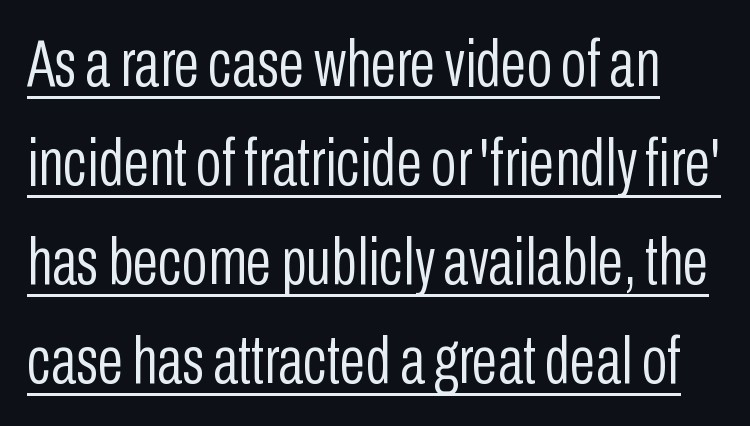
Notice how descenders clear the ascenders below comfortably — that's standard leading. Weight: in the light-to-regular range. The passage shown is typed in a proportional face where columns would drift. The rendering keeps characters at their native spacing.
